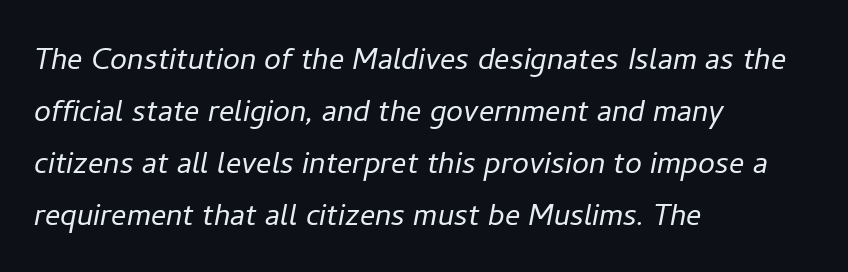
{"italic": "yes", "lean": "right", "slant_degrees": 11, "bold": "no", "weight": "light", "width": "normal", "stroke_contrast": "low", "x_height": "medium", "monospaced": "no", "underline": "no", "align": "left", "line_spacing": "normal", "line_spacing_ratio": 1.37, "letter_spacing": "normal", "letter_spacing_em": 0.0, "glyph_px": 38}
